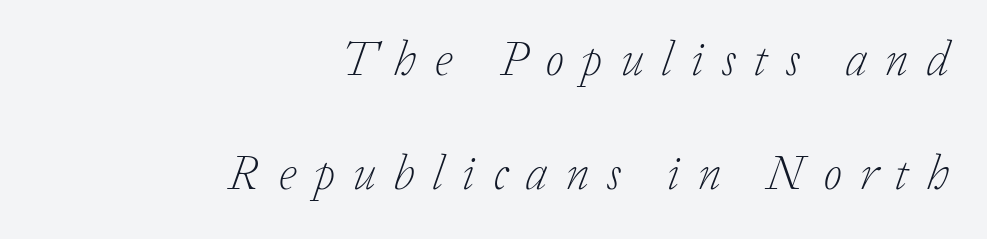
The baseline area is clear. Posture: slanted. In terms of letterspacing, this is a distinctly airy, spread setting. The typeface chosen for these lines features serifs.
